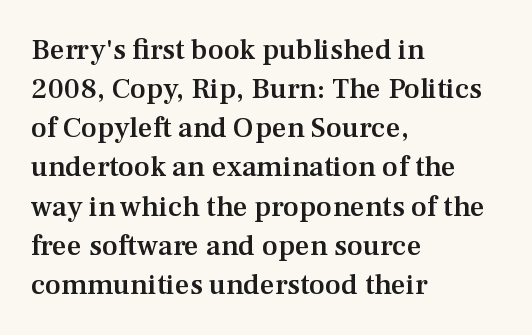
Plain, unruled lines of type. Is the block centered? No — it sits flush against the left margin. The letters stand straight up with perfectly vertical stems. A typesetter would call this proportional, since set widths differ per character. The passage shown stacks its lines at a standard gap.
